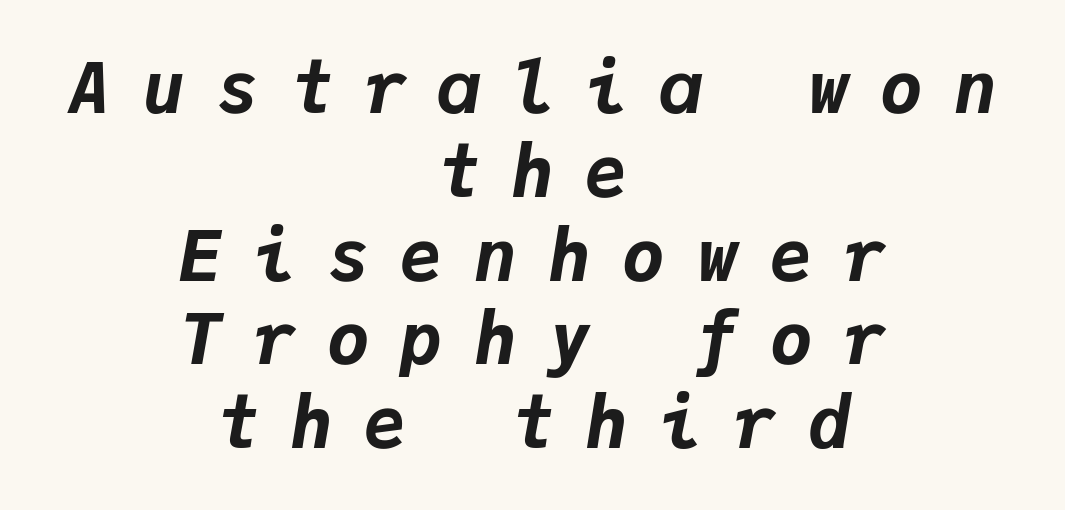
A clean baseline with only descenders dipping below it. On the weight axis this lands at bold, roughly 700. Monospaced: the letters line up in strict vertical columns. Students, note that the glyphs here are deliberately spaced far apart. The typesetter chose a symmetrical, centered arrangement here. Slant detected: the letters are inclined.
